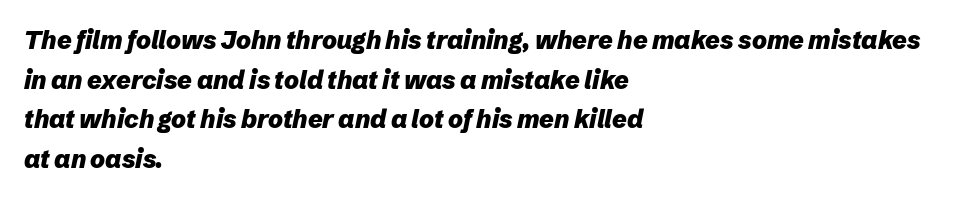
The image shows 25 px bold type, italic (leaning right); set left-aligned, normal line spacing (1.59x), normal letter spacing, not underlined.
